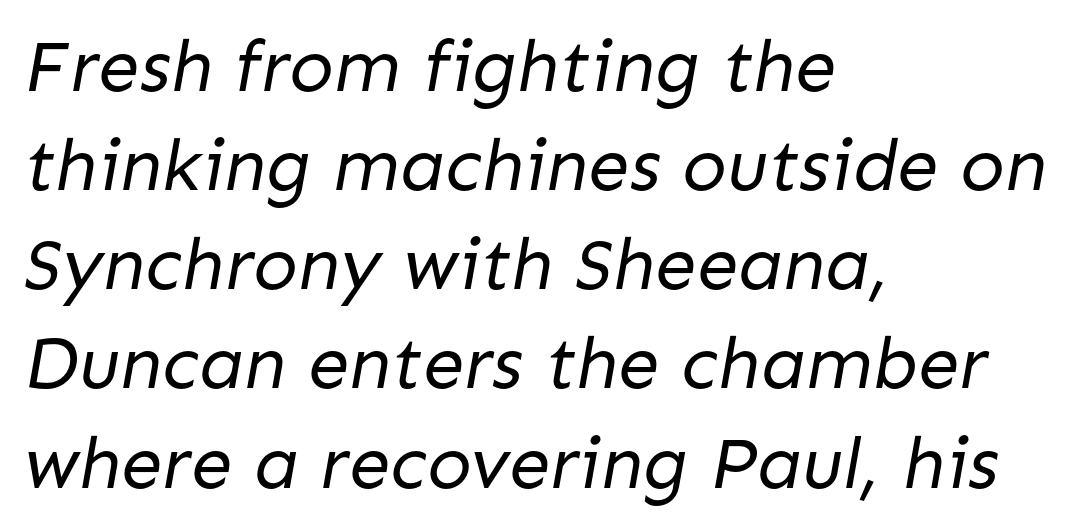
One-word summary of the alignment: left. Does the leading feel generous? No, just average. Anything drawn beneath the words? Only blank space. Is this a fixed-width face? No — the glyphs have proportional, varying widths. Note: no serifs on the glyphs.
